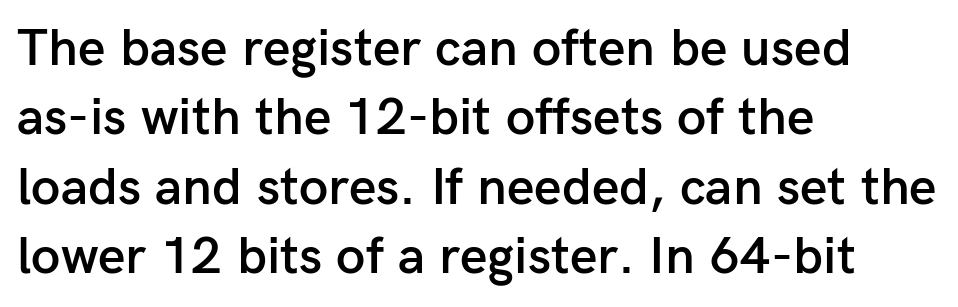
The typesetter chose a ragged-right arrangement here. Look at the bottom of the vertical strokes: they stop flat, with no serifs. Line spacing here is normal. Every letter is mildly thick-stroked: semibold rather than bold. Think of a printed novel: that variable character pitch is what you see here. The letters sit at their default tracking, neither squeezed nor spread.
